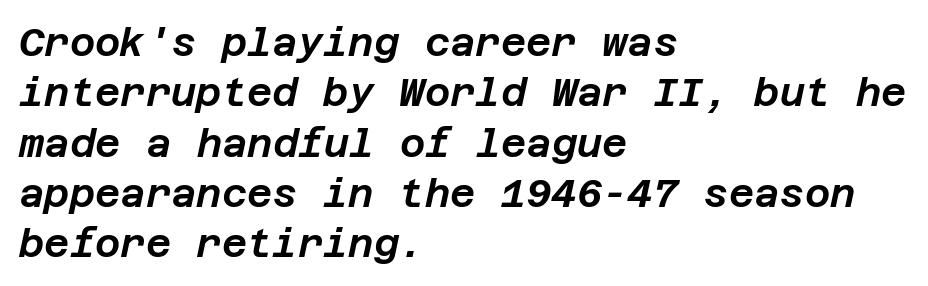
{"italic": "yes", "lean": "right", "slant_degrees": 12, "width": "normal", "stroke_contrast": "low", "x_height": "large", "underline": "no", "align": "left", "line_spacing": "normal", "line_spacing_ratio": 1.29, "letter_spacing": "normal", "letter_spacing_em": 0.0, "glyph_px": 39}
